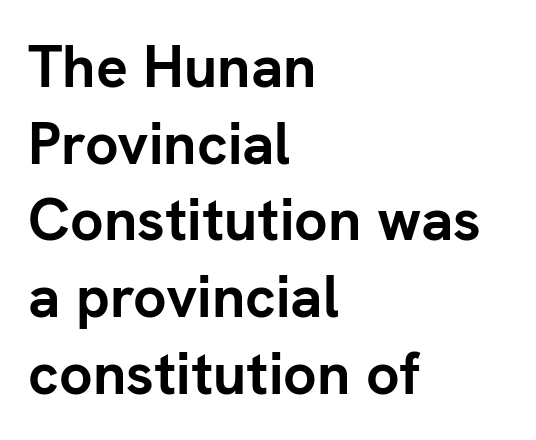
The image shows 59 px semibold sans-serif type, upright; set left-aligned, normal line spacing (1.3x), normal letter spacing, not underlined; low stroke contrast and a medium x-height.
